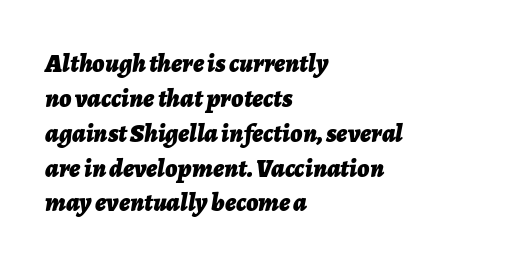
Type without underlining. Characters follow at the spacing the type designer built in. Does the weight exceed regular? Yes, all the way to bold. Layout note: lines flush left.
